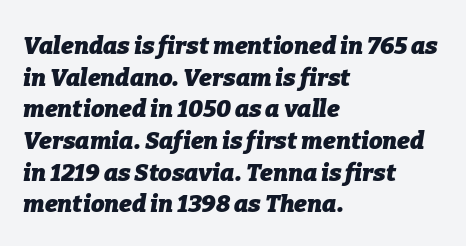
Q: Is the text bold? A: Yes.
Q: Is the text italic (slanted)? A: Yes, it leans right by about 9 degrees.
Q: Is the text underlined? A: No.
Q: How is the paragraph aligned? A: Left-aligned.
Q: Is the spacing between letters normal or unusually wide? A: Normal.
Q: Is the spacing between lines tight, normal or loose? A: Normal.
